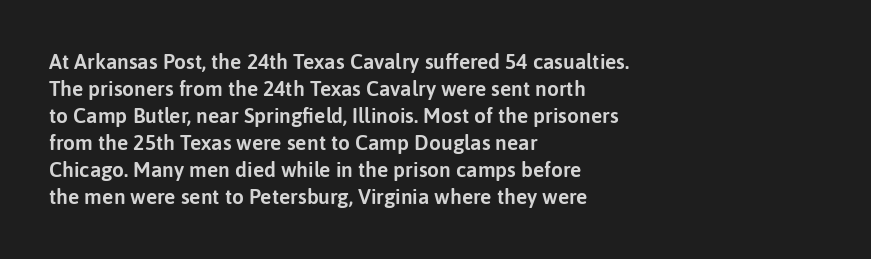
{"italic": "no", "underline": "no", "align": "left", "line_spacing": "normal", "line_spacing_ratio": 1.29, "letter_spacing": "normal", "letter_spacing_em": 0.0, "glyph_px": 21}
